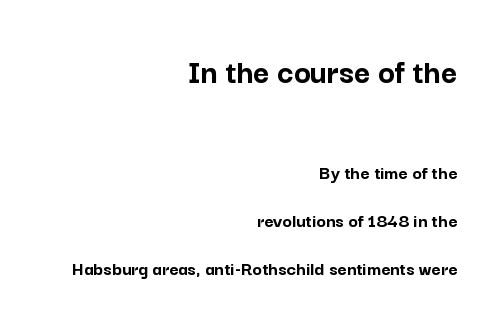
Q: Is the text bold? A: Yes.
Q: Is the text italic (slanted)? A: No, it is upright.
Q: Is the typeface a serif or a sans-serif typeface? A: Sans-serif.
Q: Is the text underlined? A: No.
Q: How is the paragraph aligned? A: Right-aligned.
Q: Is the spacing between letters normal or unusually wide? A: Normal.
Q: Is the spacing between lines tight, normal or loose? A: Loose.
Q: Which block of text is set in a larger size, the first (top) or the second (bottom)? A: The first (top) one.
Q: Width (condensed, normal, or wide)? A: Normal.
Q: Stroke contrast? A: Low.
Q: x-height? A: Medium.
Q: Monospaced? A: No.
